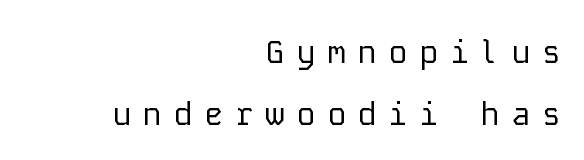
{"serif": "no", "italic": "no", "bold": "no", "weight": "regular", "width": "normal", "stroke_contrast": "low", "x_height": "medium", "monospaced": "yes", "underline": "no", "align": "right", "line_spacing": "loose", "line_spacing_ratio": 1.95, "letter_spacing": "wide", "letter_spacing_em": 0.36, "glyph_px": 32}
